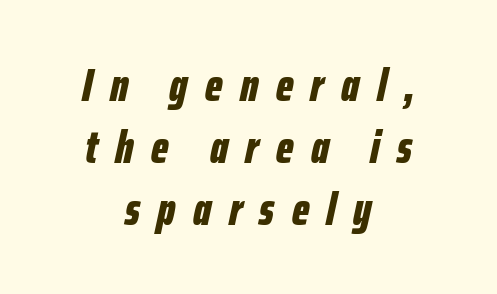
Compared with typical body copy, the letter spacing here is much looser. The string is rendered with underlining switched off. These lines are centered, leaving both edges ragged. Typographic density is high because the face is bold. Students, observe: this is what conventionally led text looks like. There's an unmistakable incline to the writing here.
